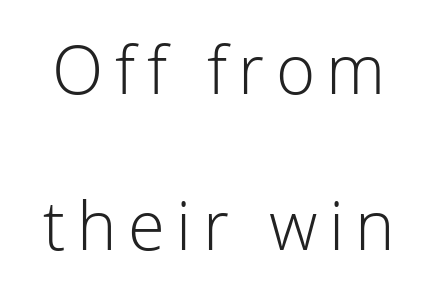
Q: Is the text bold? A: No.
Q: Is the text italic (slanted)? A: No, it is upright.
Q: Is the typeface a serif or a sans-serif typeface? A: Sans-serif.
Q: Is the text underlined? A: No.
Q: Is the spacing between lines tight, normal or loose? A: Loose.
Q: Width (condensed, normal, or wide)? A: Normal.
Q: Stroke contrast? A: Low.
Q: x-height? A: Medium.
Q: Monospaced? A: No.
